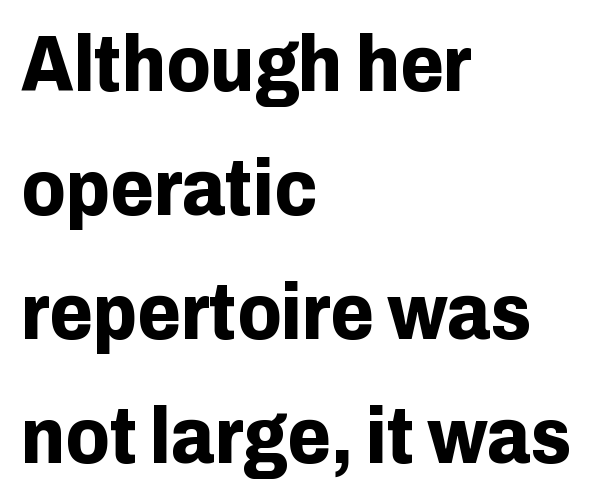
Students, this is bold: see how much ink each stroke carries. Short note: letters normally spaced. The rendering uses natural spacing where letterforms have individual widths. In terms of leading, this rendering sits right in the middle. The font family rendered here belongs to the sans-serif group. The typography opts for an upright posture over an oblique one.
